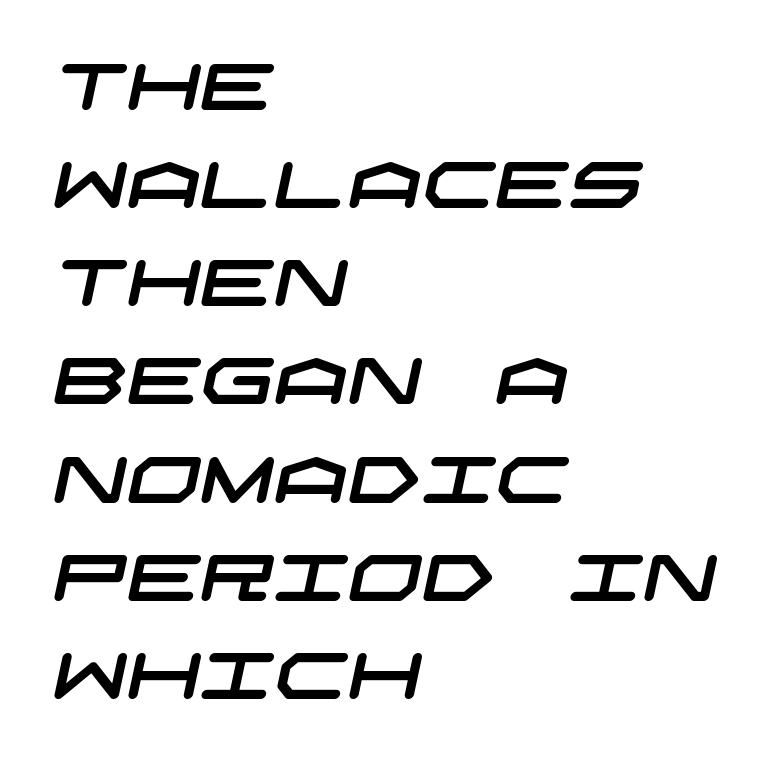
The image shows 65 px wide sans-serif type; set left-aligned, normal line spacing (1.51x), normal letter spacing, not underlined; low stroke contrast and a large x-height.
